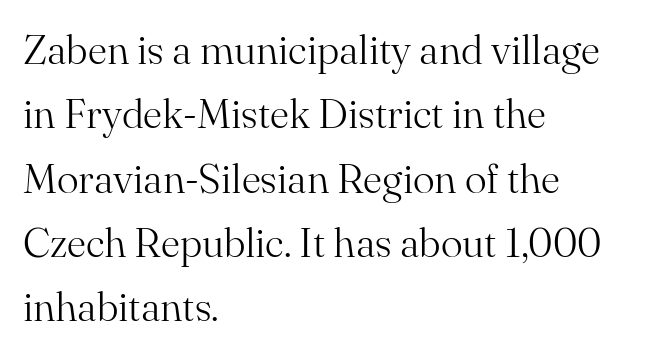
The image shows 41 px light serif type, upright; set left-aligned, normal line spacing (1.57x), normal letter spacing, not underlined; medium stroke contrast and a small x-height.
